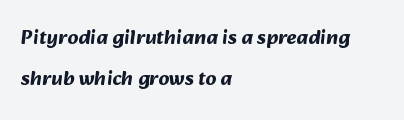
The image shows 21 px bold type; set left-aligned, loose line spacing (1.96x), normal letter spacing, not underlined.
